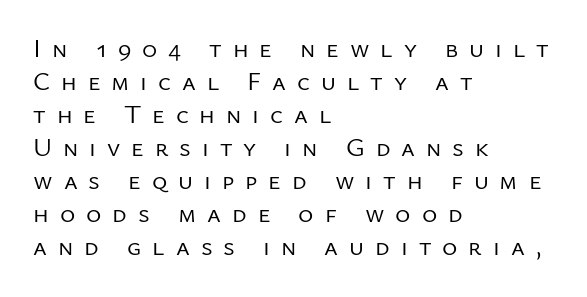
Q: Is the text bold? A: No.
Q: Is the text italic (slanted)? A: No, it is upright.
Q: Is the text underlined? A: No.
Q: How is the paragraph aligned? A: Left-aligned.
Q: Is the spacing between letters normal or unusually wide? A: Unusually wide.
Q: Is the spacing between lines tight, normal or loose? A: Normal.
